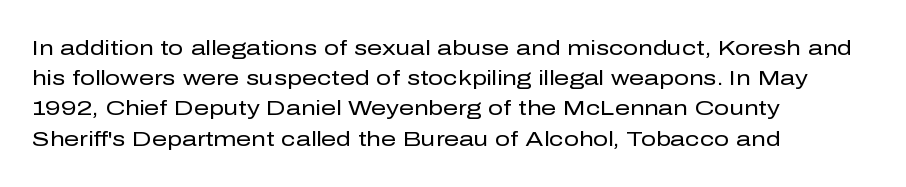
The image shows 21 px text type, upright; set left-aligned, normal line spacing (1.44x), normal letter spacing, not underlined.
